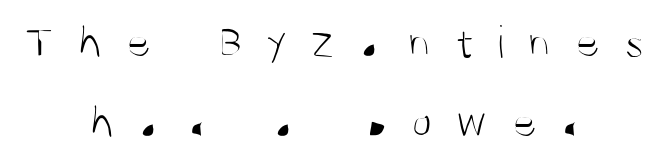
Q: Is the text bold? A: No.
Q: Is the text italic (slanted)? A: No, it is upright.
Q: Is the typeface a serif or a sans-serif typeface? A: Sans-serif.
Q: Is the text underlined? A: No.
Q: How is the paragraph aligned? A: Centered.
Q: Is the spacing between letters normal or unusually wide? A: Unusually wide.
Q: Width (condensed, normal, or wide)? A: Condensed.
Q: Stroke contrast? A: Medium.
Q: x-height? A: Large.
Q: Monospaced? A: No.
